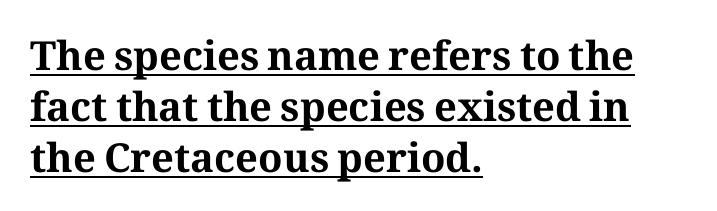
Q: Is the text bold? A: Yes.
Q: Is the text italic (slanted)? A: No, it is upright.
Q: Is the typeface a serif or a sans-serif typeface? A: Serif.
Q: Is the text underlined? A: Yes.
Q: How is the paragraph aligned? A: Left-aligned.
Q: Is the spacing between letters normal or unusually wide? A: Normal.
Q: Is the spacing between lines tight, normal or loose? A: Normal.
Q: Width (condensed, normal, or wide)? A: Normal.
Q: Stroke contrast? A: Medium.
Q: x-height? A: Medium.
Q: Monospaced? A: No.
